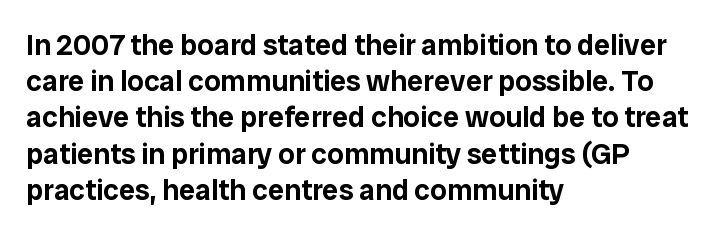
{"serif": "no", "italic": "no", "width": "normal", "stroke_contrast": "low", "x_height": "medium", "monospaced": "no", "underline": "no", "align": "left", "line_spacing": "normal", "line_spacing_ratio": 1.25, "letter_spacing": "normal", "letter_spacing_em": 0.0, "glyph_px": 29}
